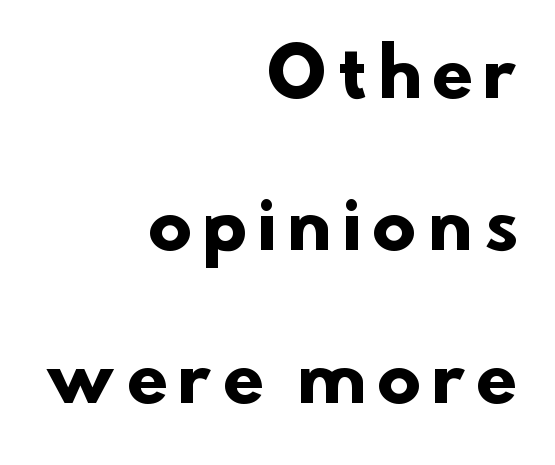
The image shows 66 px heavy sans-serif type; set right-aligned, loose line spacing (2.31x), not underlined; low stroke contrast and a small x-height.
